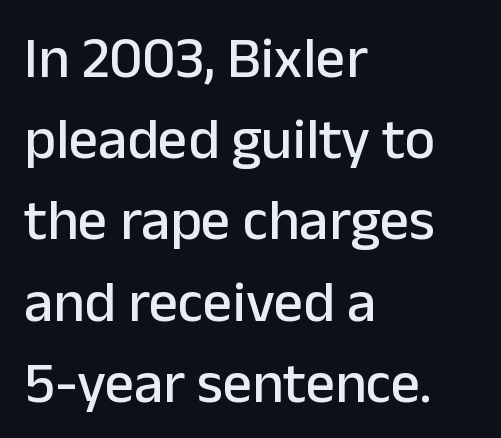
The image shows 58 px sans-serif type, upright; set left-aligned, normal line spacing (1.4x), normal letter spacing, not underlined; low stroke contrast and a medium x-height.
